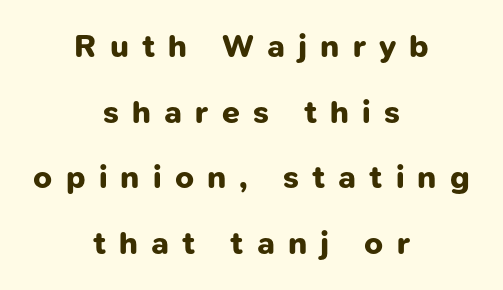
Q: Is the text bold? A: Yes.
Q: Is the typeface a serif or a sans-serif typeface? A: Sans-serif.
Q: Is the text underlined? A: No.
Q: How is the paragraph aligned? A: Centered.
Q: Is the spacing between letters normal or unusually wide? A: Unusually wide.
Q: Is the spacing between lines tight, normal or loose? A: Loose.
Q: Width (condensed, normal, or wide)? A: Normal.
Q: Stroke contrast? A: Low.
Q: x-height? A: Medium.
Q: Monospaced? A: No.
